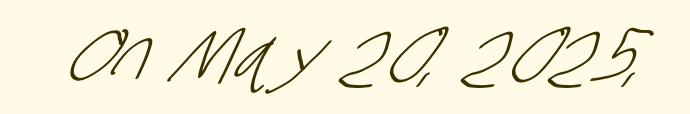
Q: Is the text bold? A: No.
Q: Is the typeface a serif or a sans-serif typeface? A: Sans-serif.
Q: Is the text underlined? A: No.
Q: Is the spacing between letters normal or unusually wide? A: Normal.
Q: Width (condensed, normal, or wide)? A: Condensed.
Q: Stroke contrast? A: Low.
Q: x-height? A: Large.
Q: Monospaced? A: No.
